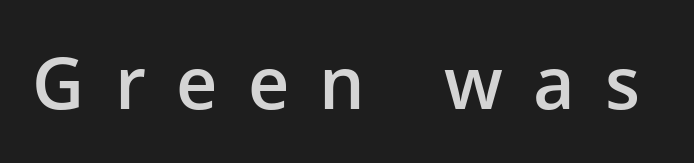
{"serif": "no", "italic": "no", "bold": "semi", "weight": "semibold", "width": "normal", "stroke_contrast": "low", "x_height": "medium", "monospaced": "no", "underline": "no", "letter_spacing": "wide", "letter_spacing_em": 0.42, "glyph_px": 72}
